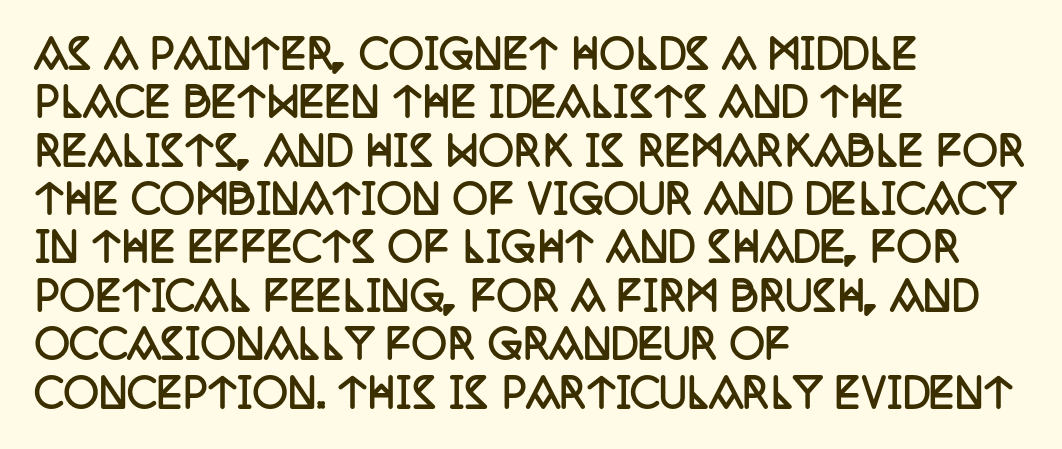
Q: Is the text bold? A: Yes.
Q: Is the text italic (slanted)? A: No, it is upright.
Q: Is the typeface a serif or a sans-serif typeface? A: Serif.
Q: Is the text underlined? A: No.
Q: How is the paragraph aligned? A: Left-aligned.
Q: Is the spacing between letters normal or unusually wide? A: Normal.
Q: Width (condensed, normal, or wide)? A: Condensed.
Q: Stroke contrast? A: Low.
Q: x-height? A: Large.
Q: Monospaced? A: No.
